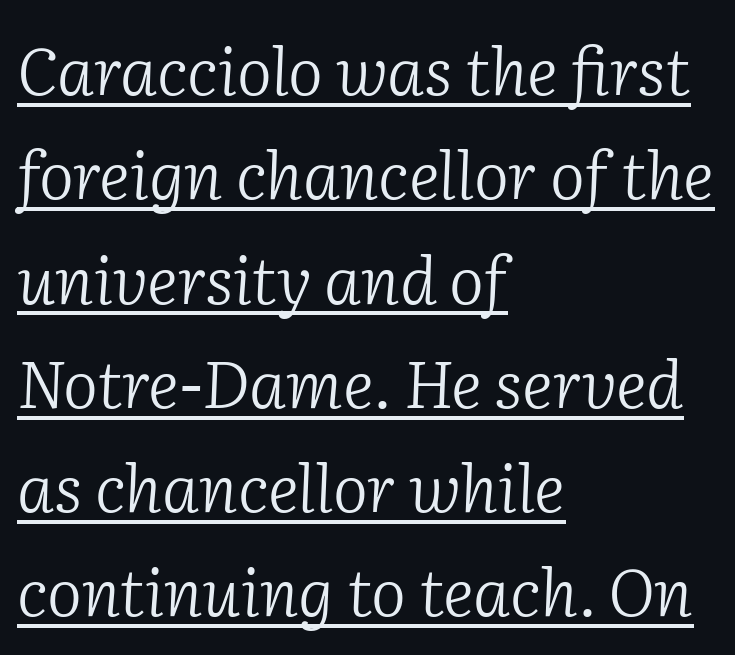
Note the varied advance widths — an 'i' is clearly narrower than an 'm'. A typographer would call this underscored text. The face used here is seriffed, in the tradition of book romans. The line-height multiplier appears to be the usual default. This rendering leaves character spacing at its baseline value. A quiet, ordinary-to-light weight characterises the typeface.
